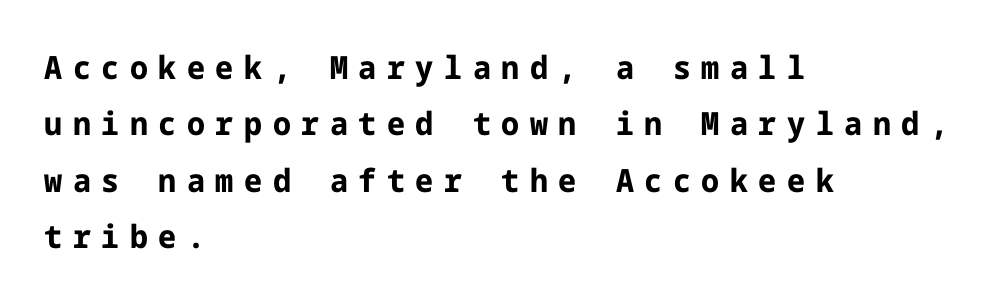
The type family on display is of the sans-serif kind. The paragraph shown leans on its left margin. Every character sits straight up, as roman type does. A bare baseline throughout the passage. Inter-character spacing is expanded well beyond the font's built-in metrics. Caption: bold face, heavy strokes.
